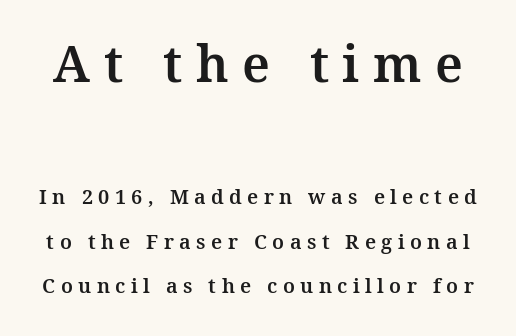
The image shows 50 px serif type, upright; set loose line spacing (2.21x), unusually wide letter spacing (+0.27 em), not underlined; the first (top) block is 2.5x larger; medium stroke contrast and a medium x-height.
